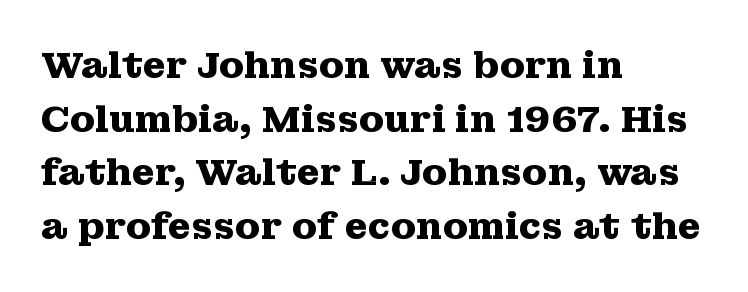
The image shows 37 px heavy, wide serif type, upright; set left-aligned, normal line spacing (1.45x), normal letter spacing, not underlined; medium stroke contrast and a medium x-height.
